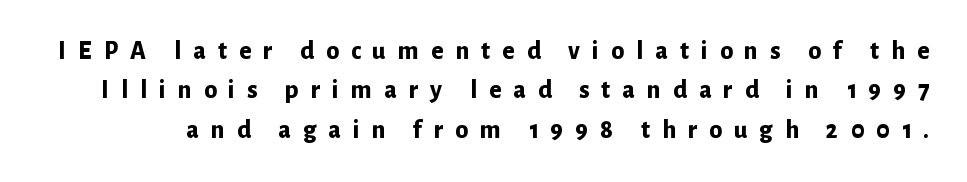
Caption: bold face, heavy strokes. Anything drawn beneath the words? Only blank space. What stands out about the letter spacing? Its width — letters are far apart. Baseline-to-baseline distance is the conventional proportion of letter height.
